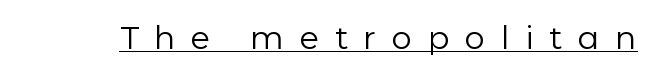
Look at the tracking — it's clearly loosened, letters drifting apart. Notice how the stems are strictly vertical — no italics here. Does the type have serifs? No, each stem ends abruptly. The passage shown is typed in a proportional face where columns would drift.
